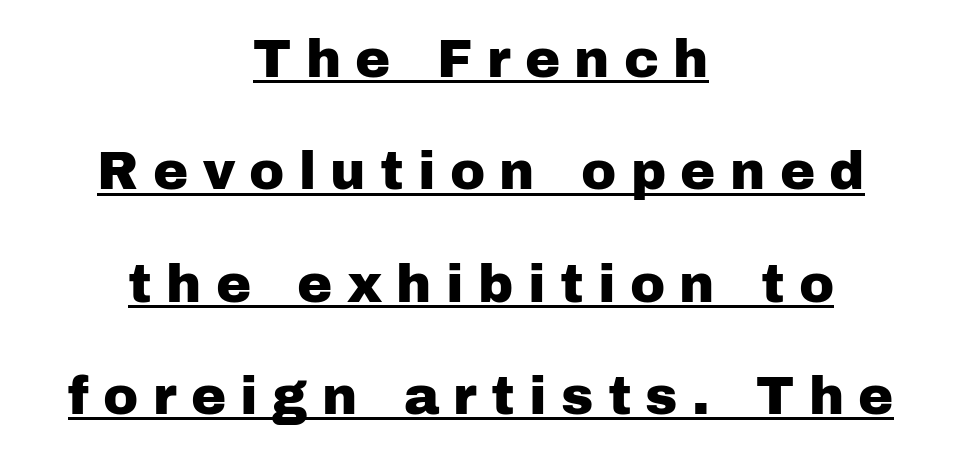
You can tell it's not italic because the verticals are truly vertical. Spacing verdict: proportional, widths tailored to each character. The specimen includes a rule beneath the text block's lines. Horizontally, the lines are justified to the midpoint only. Quick note: interline space is abundant. Is the letter spacing exaggerated? Yes — the characters are pushed far apart.
